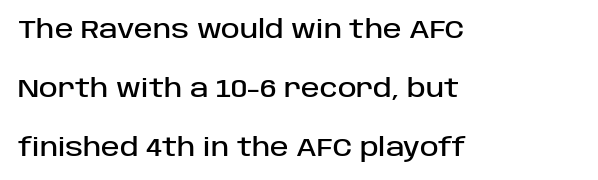
Descenders hang freely into open space. When letters stand straight like this, we call the style roman or upright. Successive baselines arrive slowly, with a big drop between each. Line starts are locked; line ends wander. Each word holds together tightly as a unit, with standard inter-letter gaps.
